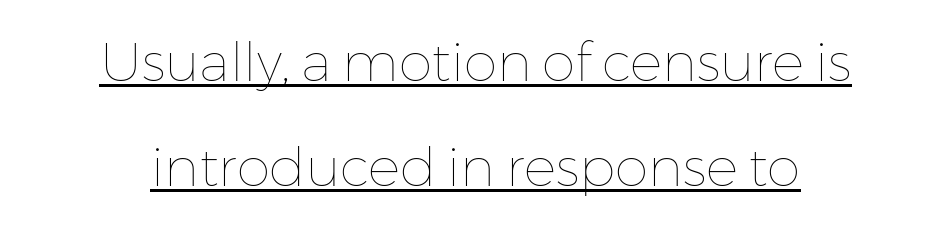
The letters stand straight up with perfectly vertical stems. A typesetter would call this leading open, well beyond the default. Centered paragraph, ragged on both sides. Standard letterfit; no display-style spreading of the glyphs. No heavy texture on the line: the type isn't bold.
